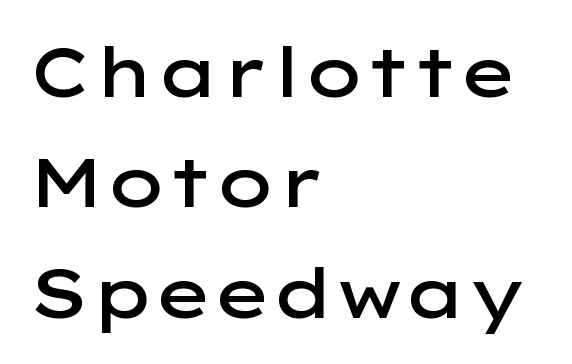
{"serif": "no", "italic": "no", "bold": "semi", "weight": "semibold", "width": "wide", "stroke_contrast": "low", "x_height": "medium", "monospaced": "no", "underline": "no", "align": "left", "line_spacing": "normal", "line_spacing_ratio": 1.6, "letter_spacing": "normal", "letter_spacing_em": 0.0, "glyph_px": 69}
